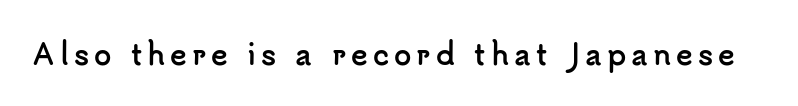
Q: Is the text bold? A: Yes.
Q: Is the text italic (slanted)? A: No, it is upright.
Q: Is the typeface a serif or a sans-serif typeface? A: Sans-serif.
Q: Is the text underlined? A: No.
Q: Width (condensed, normal, or wide)? A: Normal.
Q: Stroke contrast? A: Low.
Q: x-height? A: Small.
Q: Monospaced? A: No.
